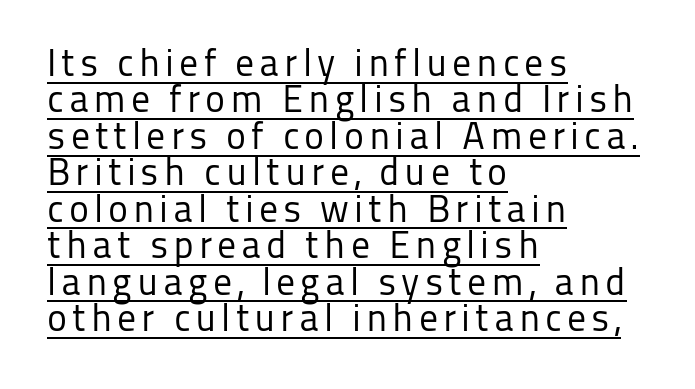
Think of a printed novel: that variable character pitch is what you see here. Leading: reduced. Serifs: no, the terminals of the letterforms are clean. Stem width sits at or under what a default text font uses.
